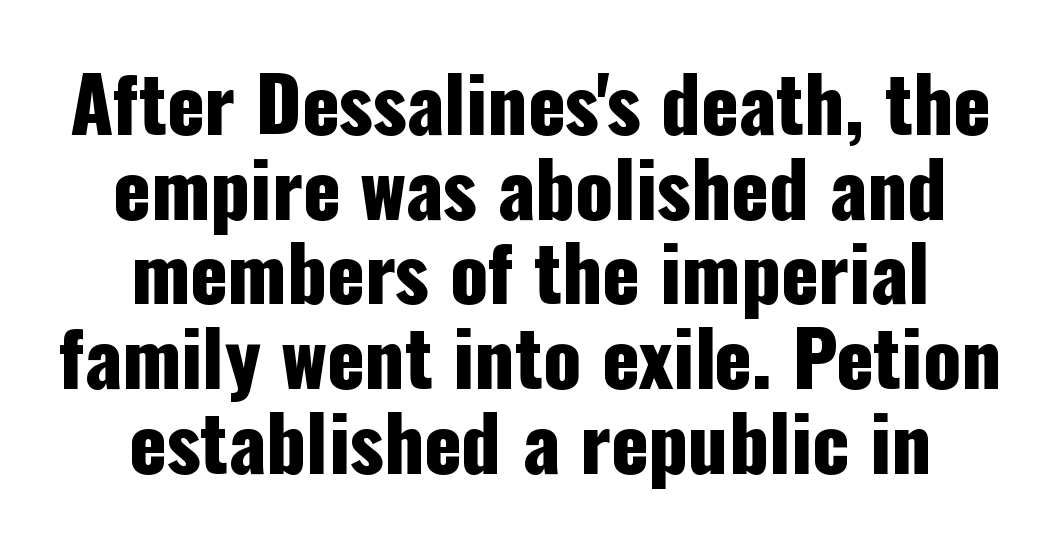
Q: Is the text italic (slanted)? A: No, it is upright.
Q: Is the typeface a serif or a sans-serif typeface? A: Sans-serif.
Q: Is the text underlined? A: No.
Q: How is the paragraph aligned? A: Centered.
Q: Is the spacing between letters normal or unusually wide? A: Normal.
Q: Is the spacing between lines tight, normal or loose? A: Tight.
Q: Width (condensed, normal, or wide)? A: Condensed.
Q: Stroke contrast? A: Low.
Q: x-height? A: Medium.
Q: Monospaced? A: No.
